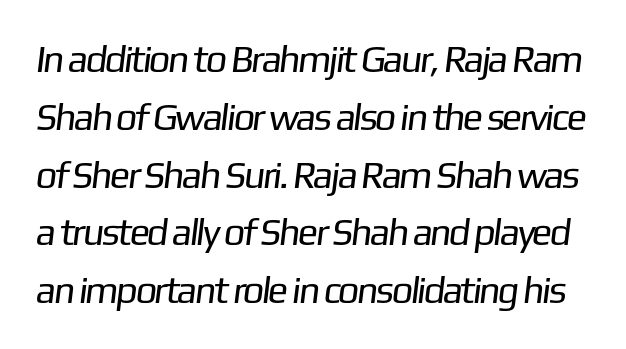
This rendering employs a face without finishing strokes, i.e., a sans-serif. Horizontal bands of white between lines are of average thickness. Rule under the text: the space is simply empty. These lines keep a tight, regular rhythm from letter to letter. Stems and bowls with no extra thickness — not bold.
